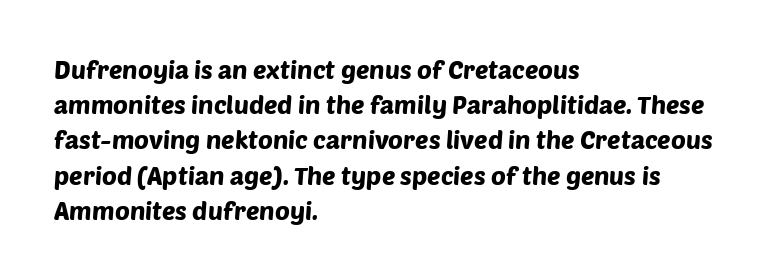
Q: Is the text underlined? A: No.
Q: How is the paragraph aligned? A: Left-aligned.
Q: Is the spacing between letters normal or unusually wide? A: Normal.
Q: Is the spacing between lines tight, normal or loose? A: Normal.
